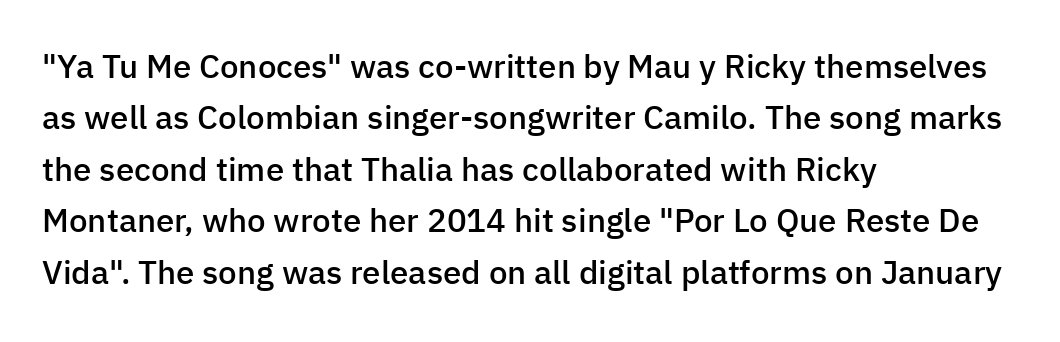
{"serif": "no", "italic": "no", "bold": "semi", "weight": "semibold", "width": "normal", "stroke_contrast": "low", "x_height": "medium", "monospaced": "no", "underline": "no", "align": "left", "line_spacing": "normal", "line_spacing_ratio": 1.56, "letter_spacing": "normal", "letter_spacing_em": 0.0, "glyph_px": 33}
